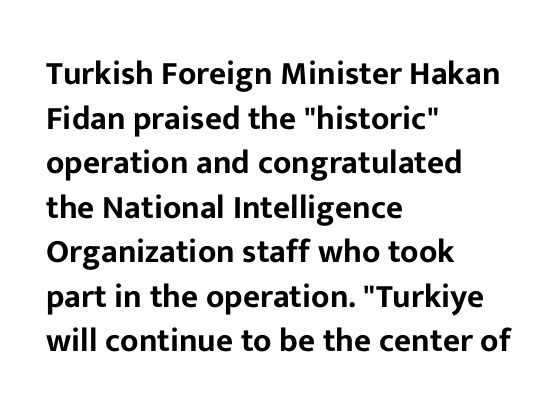
{"serif": "no", "italic": "no", "width": "normal", "stroke_contrast": "low", "x_height": "medium", "monospaced": "no", "underline": "no", "align": "left", "line_spacing": "normal", "line_spacing_ratio": 1.35, "letter_spacing": "normal", "letter_spacing_em": 0.0, "glyph_px": 33}
